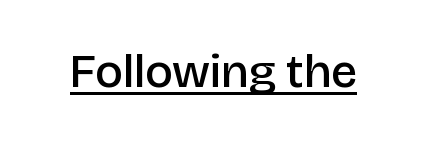
Q: Is the text bold? A: Semi-bold.
Q: Is the text italic (slanted)? A: No, it is upright.
Q: Is the typeface a serif or a sans-serif typeface? A: Sans-serif.
Q: Is the text underlined? A: Yes.
Q: Is the spacing between letters normal or unusually wide? A: Normal.
Q: Width (condensed, normal, or wide)? A: Normal.
Q: Stroke contrast? A: Low.
Q: x-height? A: Large.
Q: Monospaced? A: No.
